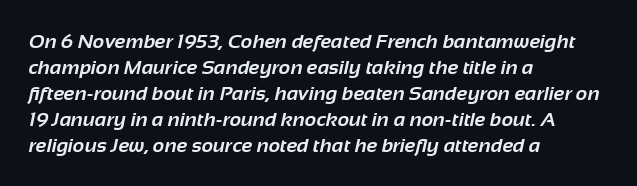
The image shows 20 px bold type; set left-aligned, normal line spacing (1.3x), normal letter spacing, not underlined.
